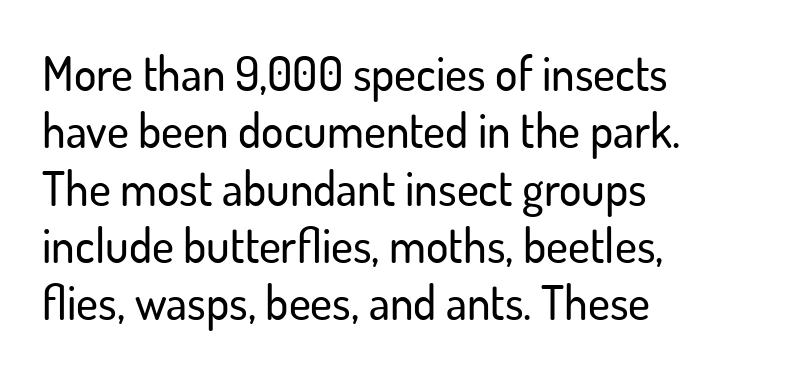
{"serif": "no", "italic": "no", "width": "normal", "stroke_contrast": "low", "x_height": "small", "monospaced": "no", "underline": "no", "align": "left", "line_spacing_ratio": 1.22, "letter_spacing": "normal", "letter_spacing_em": 0.0, "glyph_px": 47}
